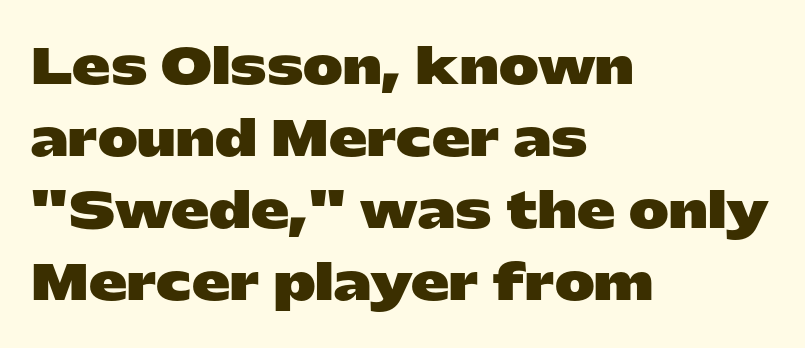
A roman cut, with each character standing at attention. Note: no serifs on the glyphs. You could call the tracking neutral — neither tight nor loose. The letters advance in unequal steps, a hallmark of proportional type.
